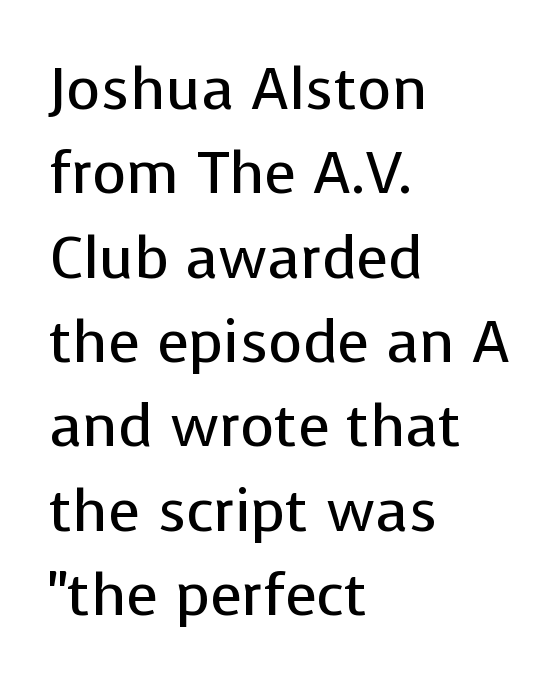
The image shows 59 px regular-weight sans-serif type, upright; set left-aligned, normal line spacing (1.43x), normal letter spacing, not underlined; low stroke contrast and a medium x-height.
